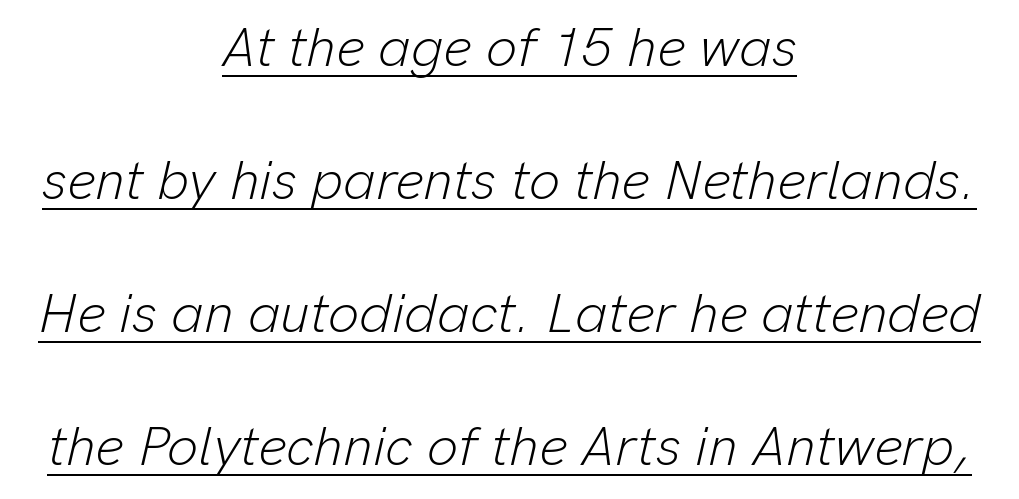
Counters stay open thanks to moderate or lighter strokes. The letters sit at their default tracking, neither squeezed nor spread. Notice how a bar underscores the lettering throughout. The rendering uses natural spacing where letterforms have individual widths. Emphasis-style slanted type is in use. The leading is generous, giving the passage an open texture.
